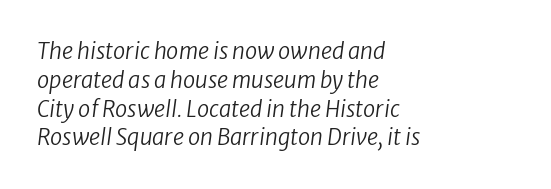
The face used here is rendered with its standard letterfit. This sample keeps an unexceptional amount of space between lines. All the whitespace from short lines collects on the right. The typeface has the unassuming heft of standard copy or less.
